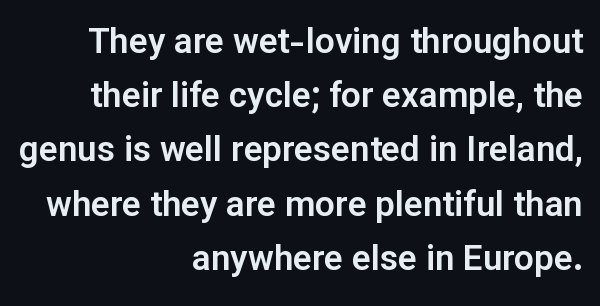
{"serif": "no", "italic": "no", "width": "normal", "stroke_contrast": "low", "x_height": "medium", "monospaced": "no", "underline": "no", "align": "right", "line_spacing": "normal", "line_spacing_ratio": 1.55, "letter_spacing": "normal", "letter_spacing_em": 0.0, "glyph_px": 35}
